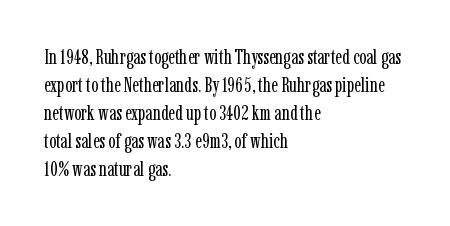
Q: Is the text bold? A: No.
Q: Is the text italic (slanted)? A: No, it is upright.
Q: Is the text underlined? A: No.
Q: How is the paragraph aligned? A: Left-aligned.
Q: Is the spacing between letters normal or unusually wide? A: Normal.
Q: Is the spacing between lines tight, normal or loose? A: Normal.
